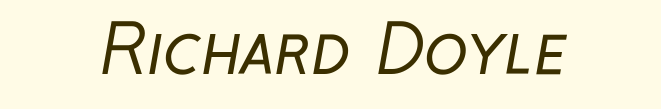
Serif or sans? Sans — the stroke terminals are bare. No extra tracking has been applied to these lines. Heft: none added — not bold. Spacing verdict: proportional, widths tailored to each character.
